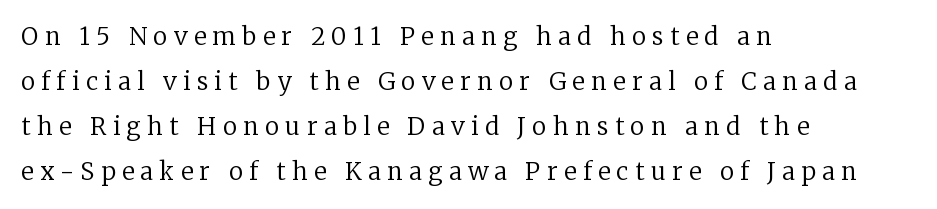
Characters remain perfectly vertical along every line. Visually the block forms a straight wall on the left and a jagged coastline on the right. A quiet, ordinary-to-light weight characterises the typeface. Just letters on the line, the space beneath them empty. Characters follow at a spacing far wider than the type designer built in.
